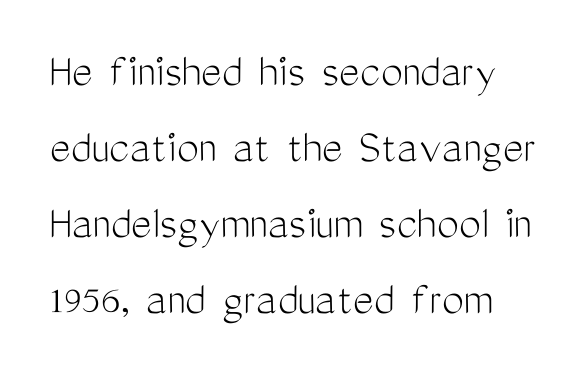
Q: Is the text bold? A: No.
Q: Is the text italic (slanted)? A: No, it is upright.
Q: Is the typeface a serif or a sans-serif typeface? A: Sans-serif.
Q: Is the text underlined? A: No.
Q: Is the spacing between letters normal or unusually wide? A: Normal.
Q: Is the spacing between lines tight, normal or loose? A: Normal.
Q: Width (condensed, normal, or wide)? A: Condensed.
Q: Stroke contrast? A: Medium.
Q: x-height? A: Medium.
Q: Monospaced? A: No.
